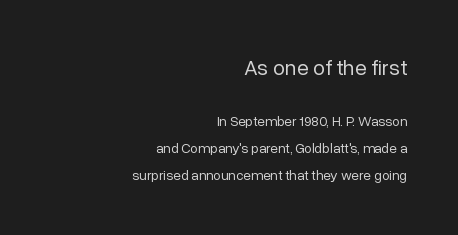
Q: Is the text bold? A: No.
Q: Is the text italic (slanted)? A: No, it is upright.
Q: Is the text underlined? A: No.
Q: How is the paragraph aligned? A: Right-aligned.
Q: Is the spacing between letters normal or unusually wide? A: Normal.
Q: Is the spacing between lines tight, normal or loose? A: Loose.
Q: Which block of text is set in a larger size, the first (top) or the second (bottom)? A: The first (top) one.
